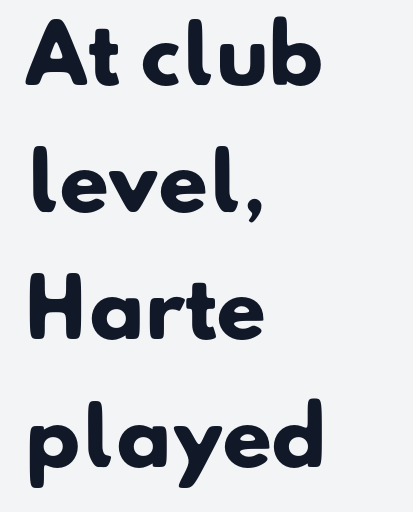
Q: Is the text bold? A: Yes.
Q: Is the typeface a serif or a sans-serif typeface? A: Sans-serif.
Q: Is the text underlined? A: No.
Q: How is the paragraph aligned? A: Left-aligned.
Q: Is the spacing between letters normal or unusually wide? A: Normal.
Q: Is the spacing between lines tight, normal or loose? A: Normal.
Q: Width (condensed, normal, or wide)? A: Normal.
Q: Stroke contrast? A: Low.
Q: x-height? A: Small.
Q: Monospaced? A: No.
